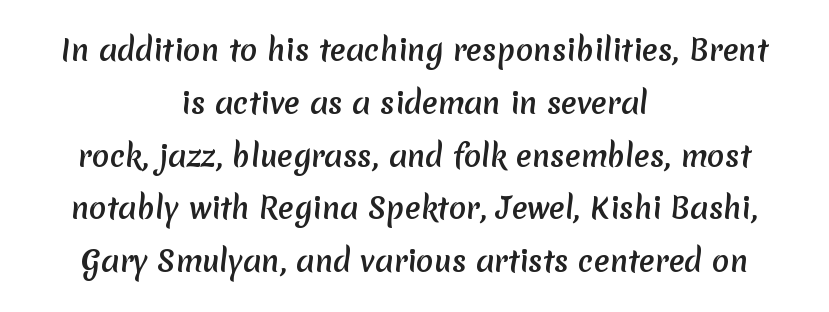
{"serif": "no", "bold": "yes", "weight": "semibold", "width": "normal", "stroke_contrast": "low", "x_height": "medium", "monospaced": "no", "underline": "no", "align": "center", "line_spacing_ratio": 1.82, "letter_spacing": "normal", "letter_spacing_em": 0.0, "glyph_px": 29}
